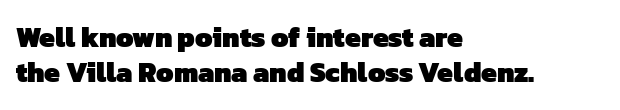
This rendering features lettering with no underline. You could not count columns in this text — the font is proportionally spaced. Notice how the passage keeps a crisp vertical edge on the left only. Typographic density is high because the face is bold.
